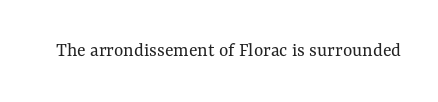
{"italic": "no", "bold": "no", "underline": "no", "letter_spacing": "normal", "letter_spacing_em": 0.0, "glyph_px": 20}
